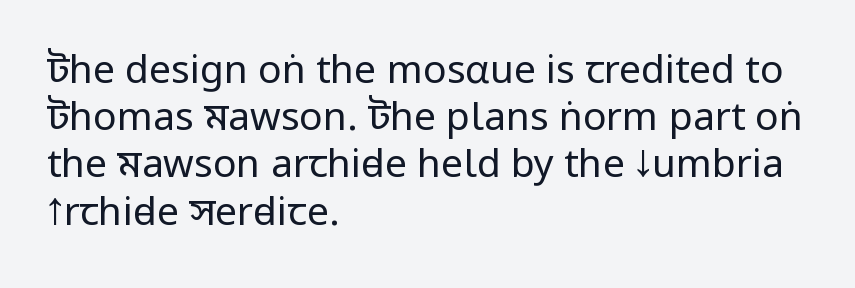
It's the straight-up-and-down kind of type. No extra tracking has been applied to these lines. A quiet, ordinary-to-light weight characterises the typeface. A classic flush-left, rag-right setting is used for this passage. The zone under the glyphs is completely vacant.
